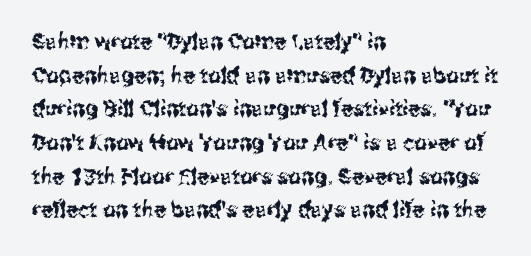
Q: Is the text italic (slanted)? A: No, it is upright.
Q: Is the text underlined? A: No.
Q: How is the paragraph aligned? A: Left-aligned.
Q: Is the spacing between letters normal or unusually wide? A: Normal.
Q: Is the spacing between lines tight, normal or loose? A: Normal.
